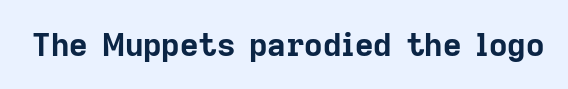
Q: Is the text bold? A: Yes.
Q: Is the text italic (slanted)? A: No, it is upright.
Q: Is the typeface a serif or a sans-serif typeface? A: Sans-serif.
Q: Is the text underlined? A: No.
Q: Is the spacing between letters normal or unusually wide? A: Normal.
Q: Width (condensed, normal, or wide)? A: Normal.
Q: Stroke contrast? A: Low.
Q: x-height? A: Medium.
Q: Monospaced? A: No.
